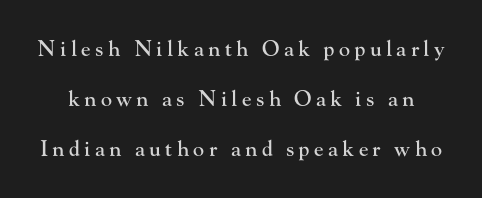
Q: Is the text italic (slanted)? A: No, it is upright.
Q: Is the text underlined? A: No.
Q: Is the spacing between letters normal or unusually wide? A: Unusually wide.
Q: Is the spacing between lines tight, normal or loose? A: Loose.
